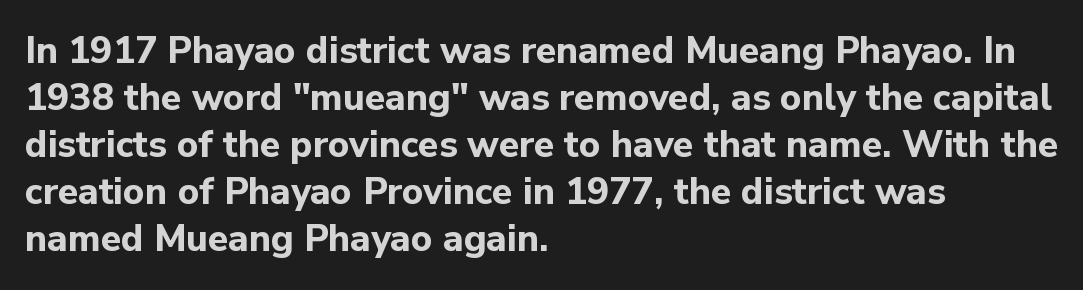
Looks like regular typesetting: each glyph gets only the width it needs. The type family on display is of the sans-serif kind. Quick note: not italic, upright. A normal amount of white space separates one row of letters from the next. The sample has been set heavy, in full bold.
